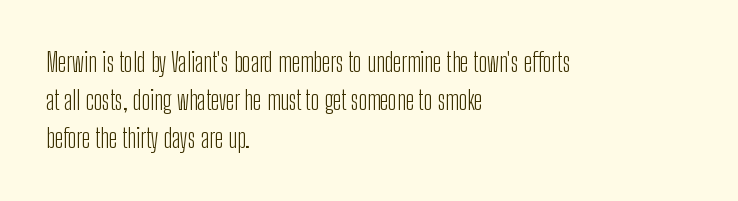
{"italic": "no", "bold": "no", "underline": "no", "align": "left", "line_spacing": "normal", "line_spacing_ratio": 1.47, "letter_spacing": "normal", "letter_spacing_em": 0.0, "glyph_px": 26}
